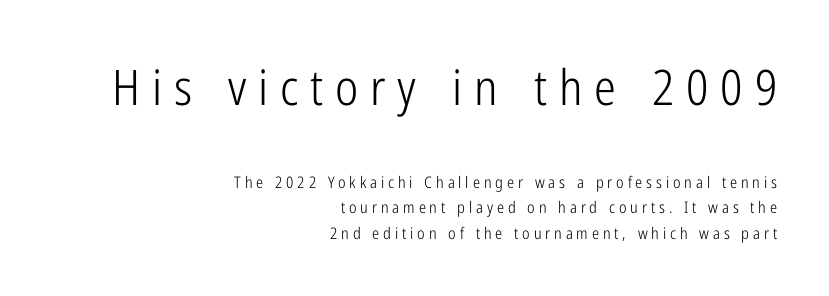
Q: Is the text bold? A: No.
Q: Is the text italic (slanted)? A: No, it is upright.
Q: Is the typeface a serif or a sans-serif typeface? A: Sans-serif.
Q: Is the text underlined? A: No.
Q: How is the paragraph aligned? A: Right-aligned.
Q: Is the spacing between letters normal or unusually wide? A: Unusually wide.
Q: Is the spacing between lines tight, normal or loose? A: Normal.
Q: Which block of text is set in a larger size, the first (top) or the second (bottom)? A: The first (top) one.
Q: Width (condensed, normal, or wide)? A: Condensed.
Q: Stroke contrast? A: Low.
Q: x-height? A: Medium.
Q: Monospaced? A: No.
